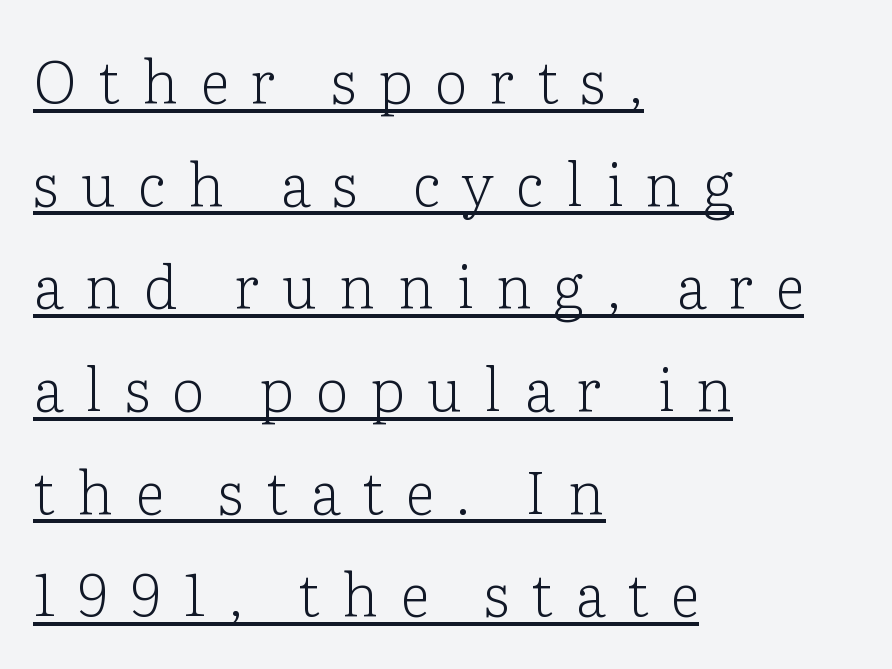
{"serif": "yes", "italic": "no", "bold": "no", "weight": "light", "width": "normal", "stroke_contrast": "low", "x_height": "medium", "monospaced": "no", "underline": "yes", "align": "left", "line_spacing_ratio": 1.74, "letter_spacing": "wide", "letter_spacing_em": 0.37, "glyph_px": 59}
